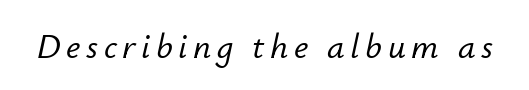
{"italic": "yes", "lean": "right", "slant_degrees": 12, "width": "normal", "stroke_contrast": "low", "x_height": "small", "monospaced": "no", "underline": "no", "glyph_px": 35}
